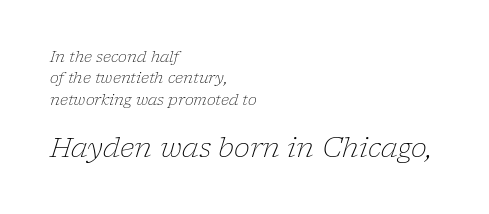
Q: Is the text bold? A: No.
Q: Is the text italic (slanted)? A: Yes, it leans right by about 17 degrees.
Q: Is the text underlined? A: No.
Q: How is the paragraph aligned? A: Left-aligned.
Q: Is the spacing between letters normal or unusually wide? A: Normal.
Q: Is the spacing between lines tight, normal or loose? A: Normal.
Q: Which block of text is set in a larger size, the first (top) or the second (bottom)? A: The second (bottom) one.
